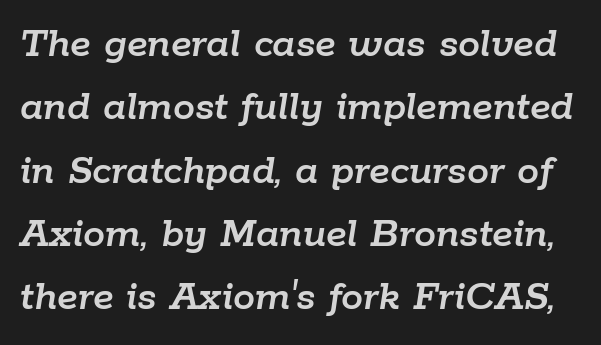
Q: Is the text italic (slanted)? A: Yes, it leans right by about 9 degrees.
Q: Is the text underlined? A: No.
Q: Is the spacing between letters normal or unusually wide? A: Normal.
Q: Is the spacing between lines tight, normal or loose? A: Normal.
Q: Width (condensed, normal, or wide)? A: Normal.
Q: Stroke contrast? A: Low.
Q: x-height? A: Medium.
Q: Monospaced? A: No.
